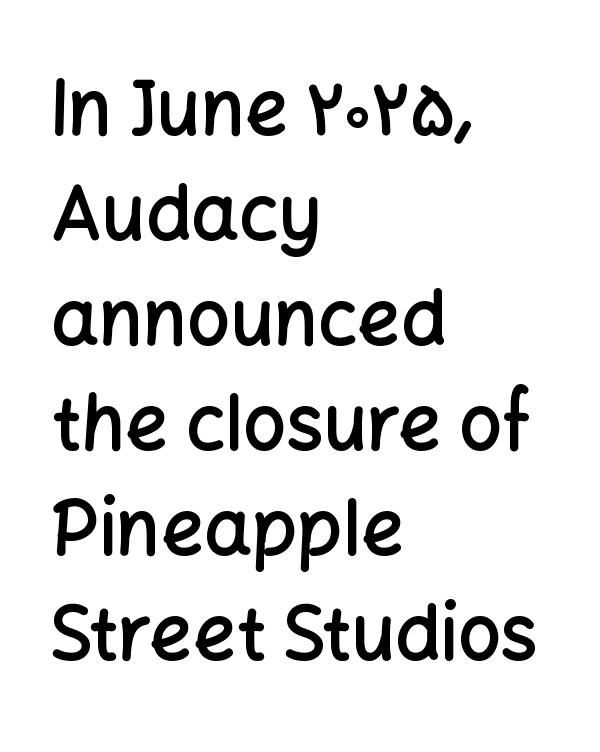
{"serif": "no", "italic": "no", "bold": "semi", "weight": "semibold", "width": "normal", "stroke_contrast": "low", "x_height": "medium", "monospaced": "no", "underline": "no", "align": "left", "line_spacing": "normal", "line_spacing_ratio": 1.4, "letter_spacing": "normal", "letter_spacing_em": 0.0, "glyph_px": 75}
